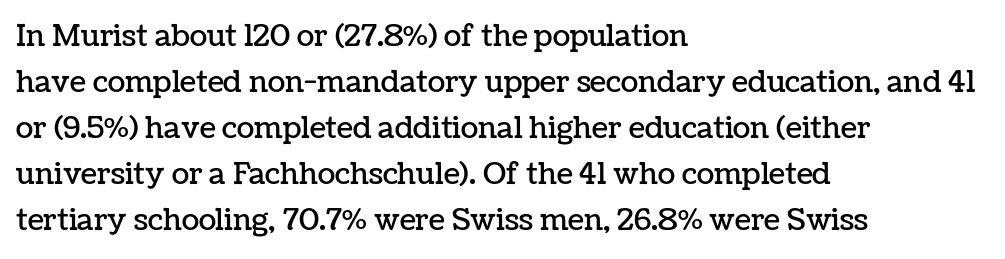
The image shows 29 px text type, upright; set left-aligned, normal line spacing (1.59x), normal letter spacing, not underlined; low stroke contrast and a medium x-height.
